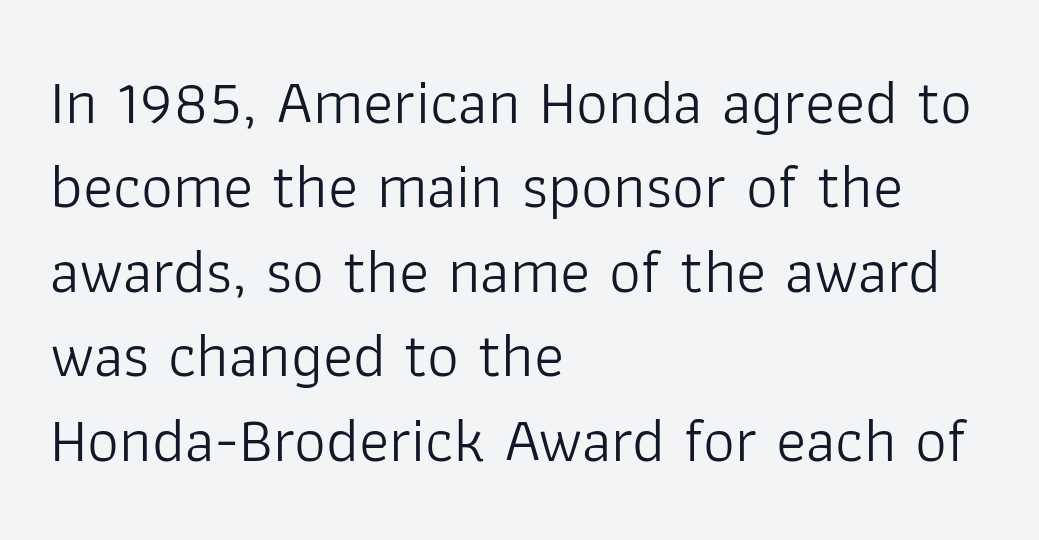
The image shows 63 px light sans-serif type, upright; set left-aligned, normal line spacing (1.34x), normal letter spacing, not underlined; low stroke contrast and a medium x-height.
